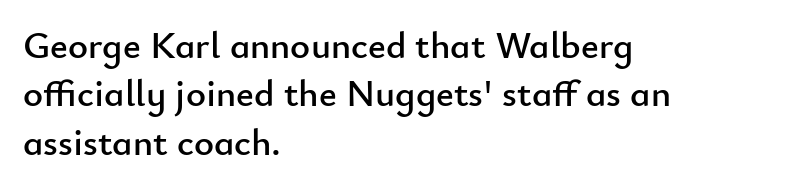
{"serif": "no", "italic": "no", "width": "normal", "stroke_contrast": "low", "x_height": "small", "monospaced": "no", "underline": "no", "align": "left", "line_spacing": "normal", "line_spacing_ratio": 1.27, "letter_spacing": "normal", "letter_spacing_em": 0.0, "glyph_px": 38}
